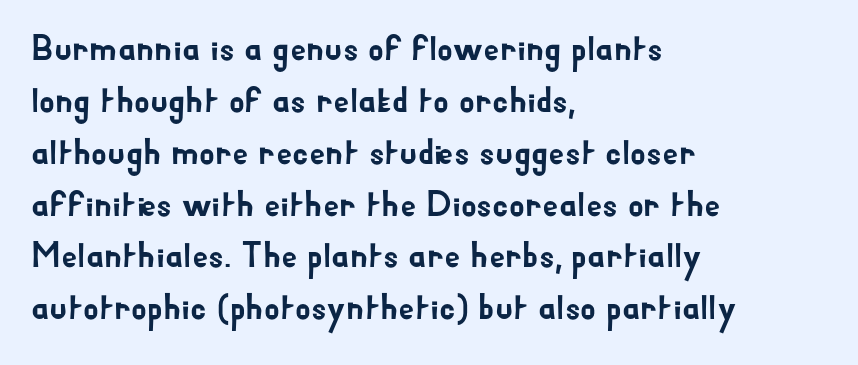
Q: Is the text italic (slanted)? A: No, it is upright.
Q: Is the typeface a serif or a sans-serif typeface? A: Sans-serif.
Q: Is the text underlined? A: No.
Q: How is the paragraph aligned? A: Left-aligned.
Q: Is the spacing between letters normal or unusually wide? A: Normal.
Q: Is the spacing between lines tight, normal or loose? A: Normal.
Q: Width (condensed, normal, or wide)? A: Normal.
Q: Stroke contrast? A: Low.
Q: x-height? A: Small.
Q: Monospaced? A: No.
